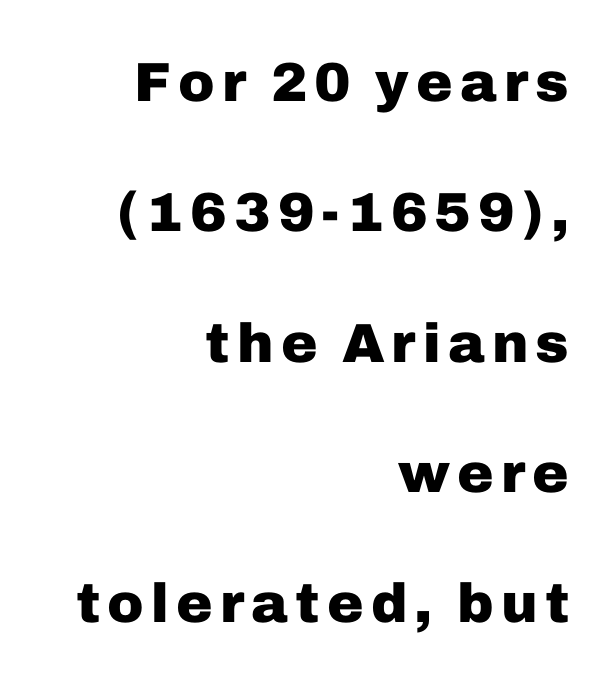
The image shows 55 px heavy sans-serif type, upright; set right-aligned, loose line spacing (2.37x), not underlined; low stroke contrast and a medium x-height.
